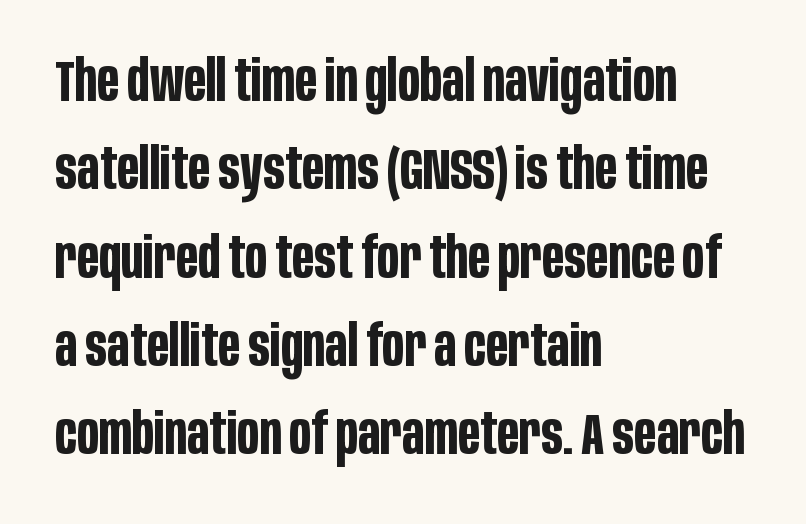
Note: no serifs on the glyphs. The rendering anchors every line to the left-hand side. Horizontal bands of white between lines are of average thickness. Character widths vary here, with narrow letters taking less room than wide ones.
